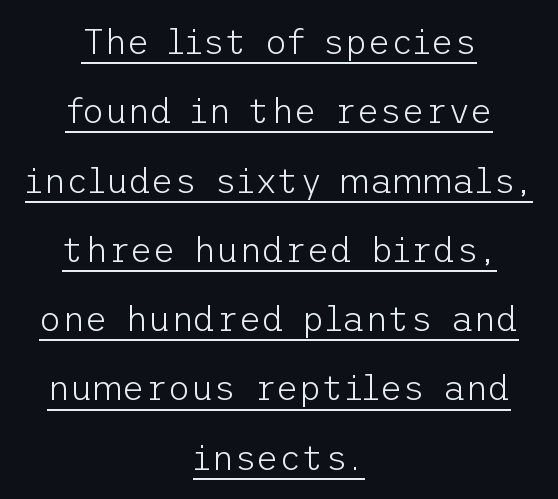
Q: Is the text bold? A: No.
Q: Is the text italic (slanted)? A: No, it is upright.
Q: Is the typeface a serif or a sans-serif typeface? A: Sans-serif.
Q: Is the text underlined? A: Yes.
Q: How is the paragraph aligned? A: Centered.
Q: Is the spacing between letters normal or unusually wide? A: Normal.
Q: Is the spacing between lines tight, normal or loose? A: Loose.
Q: Width (condensed, normal, or wide)? A: Normal.
Q: Stroke contrast? A: Low.
Q: x-height? A: Medium.
